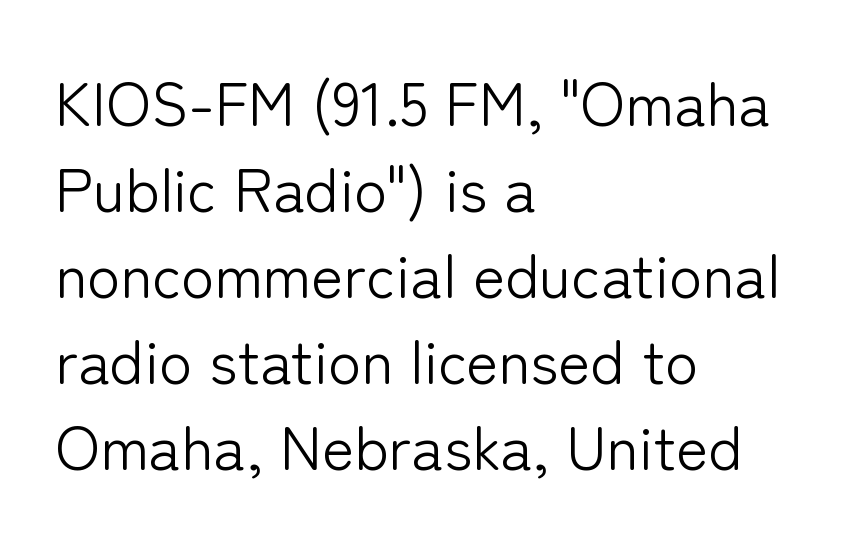
Q: Is the text bold? A: No.
Q: Is the text italic (slanted)? A: No, it is upright.
Q: Is the typeface a serif or a sans-serif typeface? A: Sans-serif.
Q: Is the text underlined? A: No.
Q: How is the paragraph aligned? A: Left-aligned.
Q: Is the spacing between letters normal or unusually wide? A: Normal.
Q: Is the spacing between lines tight, normal or loose? A: Normal.
Q: Width (condensed, normal, or wide)? A: Normal.
Q: Stroke contrast? A: Low.
Q: x-height? A: Medium.
Q: Monospaced? A: No.
